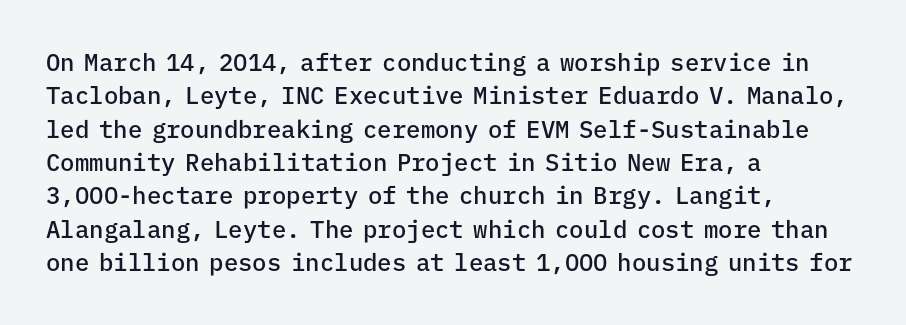
{"italic": "no", "bold": "semi", "underline": "no", "align": "left", "line_spacing": "normal", "line_spacing_ratio": 1.39, "letter_spacing": "normal", "letter_spacing_em": 0.0, "glyph_px": 24}
